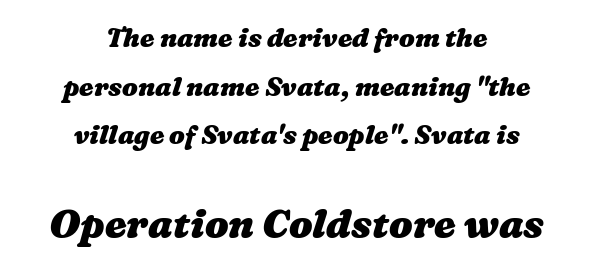
{"bold": "yes", "weight": "heavy", "width": "wide", "stroke_contrast": "medium", "x_height": "medium", "monospaced": "no", "underline": "no", "align": "center", "line_spacing_ratio": 1.87, "letter_spacing": "normal", "letter_spacing_em": 0.0, "larger_block": "second", "size_ratio": 1.5, "glyph_px": 39}
